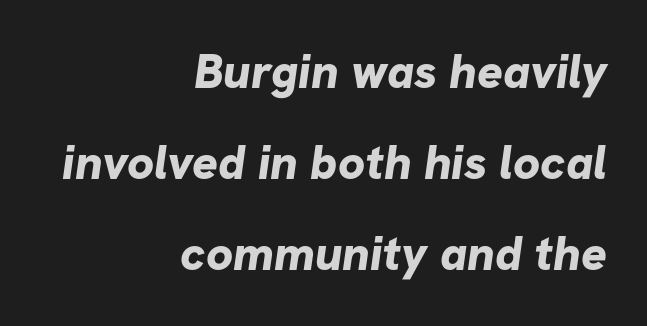
Stroke thickness is high; the sample reads as a true bold. Typeset ragged left — the right edge is the straight one. Glyph-to-glyph distance matches everyday printed text. Quick note: interline space is abundant. The letters advance in unequal steps, a hallmark of proportional type. The space directly below the letters is spotless.
